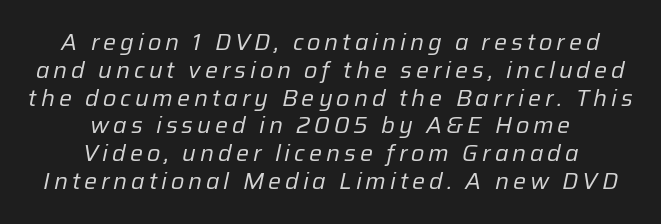
The image shows 23 px text type, italic (leaning right); set centered, line spacing 1.21x, not underlined.
